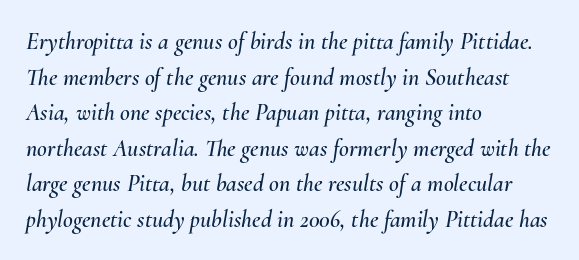
Q: Is the text italic (slanted)? A: Yes, it leans right by about 10 degrees.
Q: Is the text underlined? A: No.
Q: How is the paragraph aligned? A: Left-aligned.
Q: Is the spacing between letters normal or unusually wide? A: Normal.
Q: Is the spacing between lines tight, normal or loose? A: Normal.
